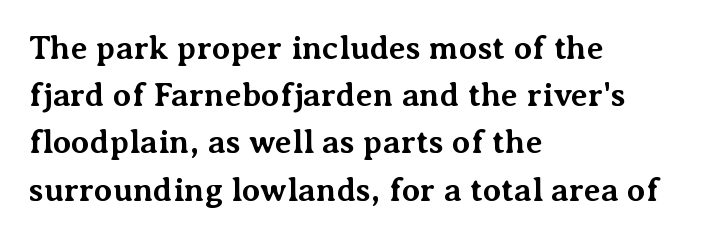
{"serif": "yes", "italic": "no", "bold": "yes", "weight": "bold", "width": "normal", "stroke_contrast": "medium", "x_height": "medium", "monospaced": "no", "underline": "no", "align": "left", "line_spacing": "normal", "line_spacing_ratio": 1.43, "letter_spacing": "normal", "letter_spacing_em": 0.0, "glyph_px": 33}
